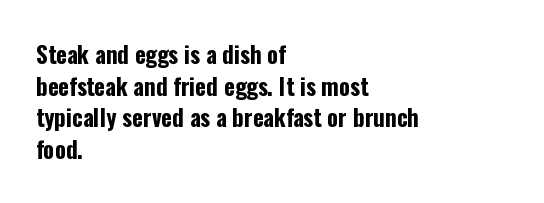
The lines are quadded left. Regular leading. Nothing unusual about the tracking: characters are spaced as the font intends. The font is running at its bold setting. Tall strokes in this sample are plumb rather than angled.
